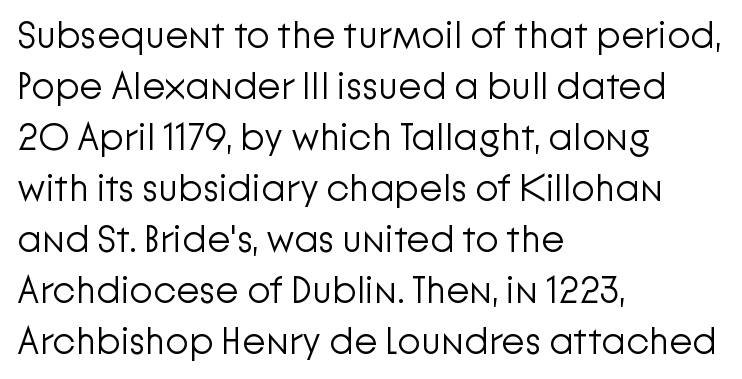
Q: Is the text bold? A: No.
Q: Is the text italic (slanted)? A: No, it is upright.
Q: Is the typeface a serif or a sans-serif typeface? A: Sans-serif.
Q: Is the text underlined? A: No.
Q: How is the paragraph aligned? A: Left-aligned.
Q: Is the spacing between letters normal or unusually wide? A: Normal.
Q: Is the spacing between lines tight, normal or loose? A: Normal.
Q: Width (condensed, normal, or wide)? A: Normal.
Q: Stroke contrast? A: Low.
Q: x-height? A: Medium.
Q: Monospaced? A: No.
